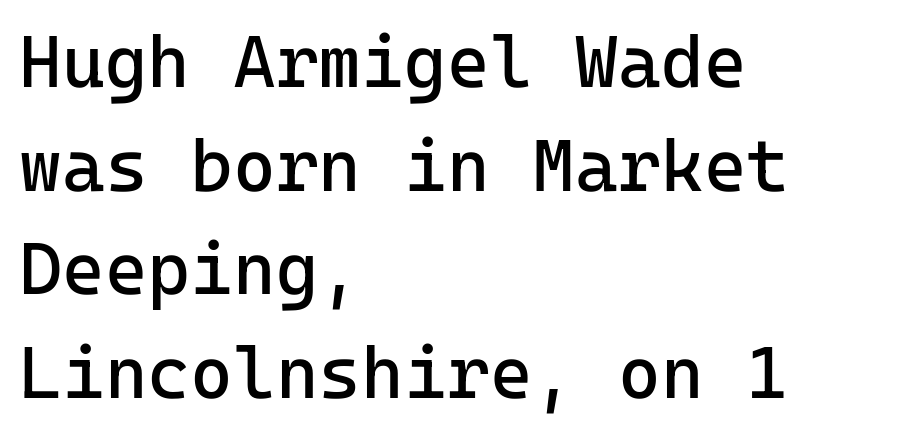
In terms of letterspacing, this is plain default setting. Weight: in the light-to-regular range. The passage shown is not underscored anywhere. Check where the strokes stop: nothing finishes them off — pure sans. These lines sit exactly where default settings would place them.
